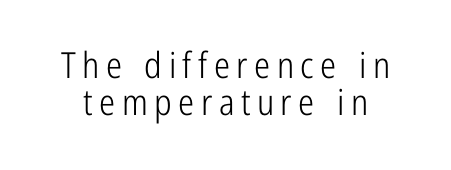
{"serif": "no", "italic": "no", "bold": "no", "weight": "light", "width": "condensed", "stroke_contrast": "low", "x_height": "medium", "monospaced": "no", "underline": "no", "align": "center", "line_spacing": "tight", "line_spacing_ratio": 1.02, "glyph_px": 36}
